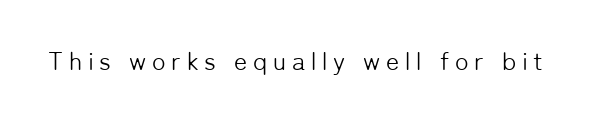
{"italic": "no", "bold": "no", "underline": "no", "letter_spacing": "wide", "letter_spacing_em": 0.23, "glyph_px": 25}
